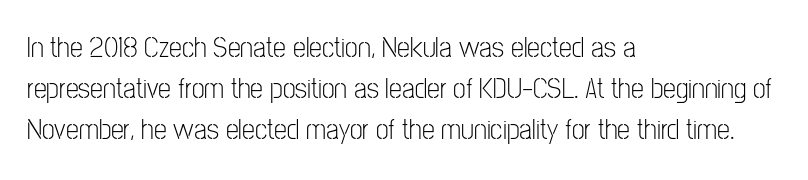
The image shows 29 px light, condensed sans-serif type, upright; set left-aligned, normal line spacing (1.41x), normal letter spacing, not underlined; low stroke contrast and a medium x-height.
